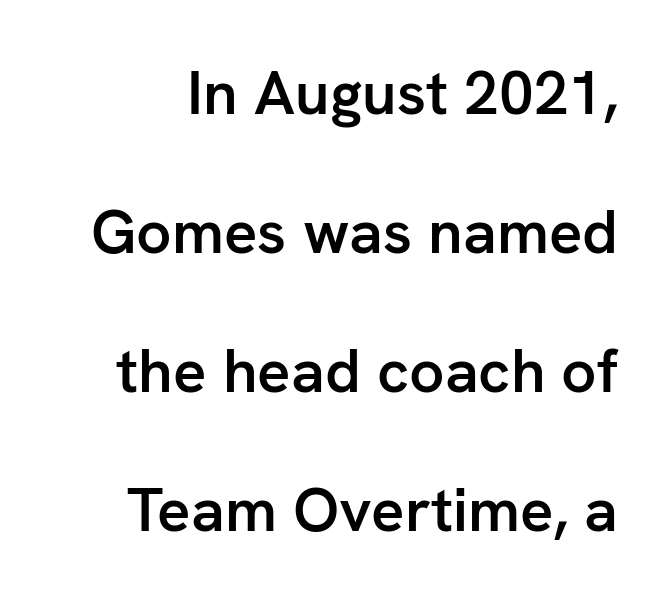
Q: Is the text bold? A: Semi-bold.
Q: Is the text italic (slanted)? A: No, it is upright.
Q: Is the typeface a serif or a sans-serif typeface? A: Sans-serif.
Q: Is the text underlined? A: No.
Q: Is the spacing between letters normal or unusually wide? A: Normal.
Q: Is the spacing between lines tight, normal or loose? A: Loose.
Q: Width (condensed, normal, or wide)? A: Normal.
Q: Stroke contrast? A: Low.
Q: x-height? A: Medium.
Q: Monospaced? A: No.
